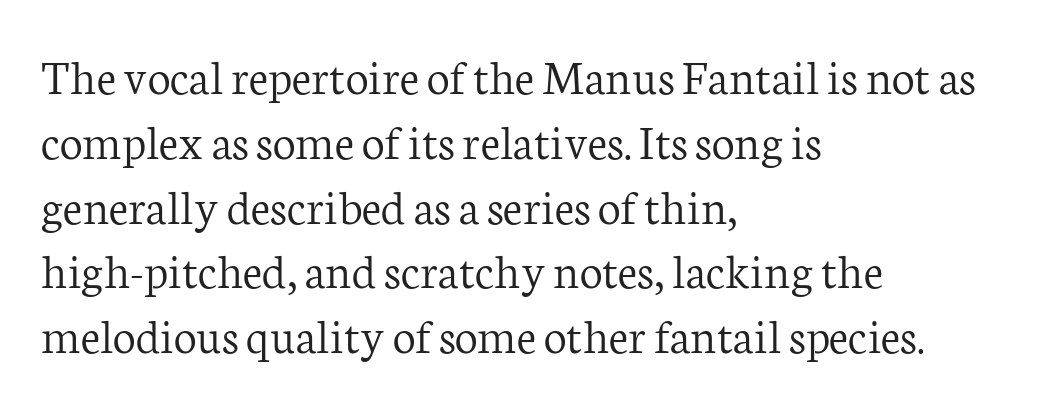
Honestly, the letter spacing is just normal — you wouldn't notice it. The face looks like a standard text weight, possibly lighter. Note the varied advance widths — an 'i' is clearly narrower than an 'm'. Evenly set lines give the paragraph a standard silhouette.
